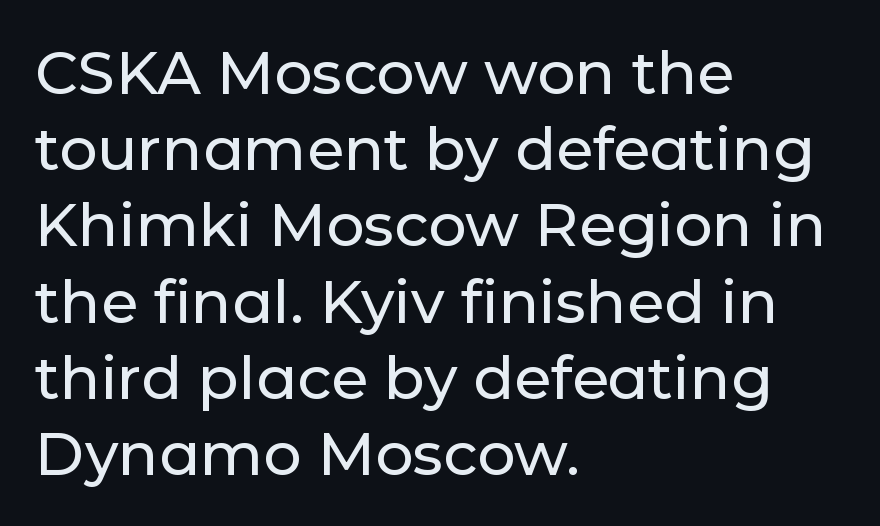
Q: Is the text italic (slanted)? A: No, it is upright.
Q: Is the typeface a serif or a sans-serif typeface? A: Sans-serif.
Q: Is the text underlined? A: No.
Q: How is the paragraph aligned? A: Left-aligned.
Q: Is the spacing between letters normal or unusually wide? A: Normal.
Q: Is the spacing between lines tight, normal or loose? A: Normal.
Q: Width (condensed, normal, or wide)? A: Normal.
Q: Stroke contrast? A: Low.
Q: x-height? A: Medium.
Q: Monospaced? A: No.
